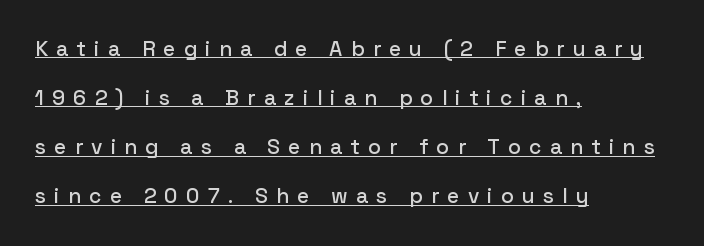
Q: Is the text italic (slanted)? A: No, it is upright.
Q: Is the text underlined? A: Yes.
Q: How is the paragraph aligned? A: Left-aligned.
Q: Is the spacing between letters normal or unusually wide? A: Unusually wide.
Q: Is the spacing between lines tight, normal or loose? A: Loose.
